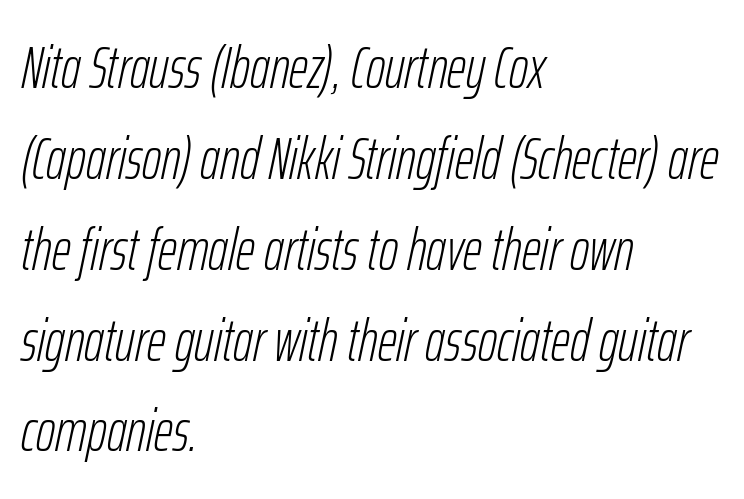
The image shows 59 px light, condensed type, italic (leaning right); set left-aligned, normal line spacing (1.54x), normal letter spacing, not underlined; low stroke contrast and a medium x-height.
